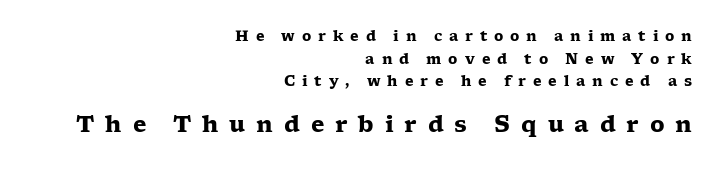
The image shows 22 px bold type, upright; set right-aligned, normal line spacing (1.61x), unusually wide letter spacing (+0.49 em), not underlined; the second (bottom) block is 1.57x larger.
